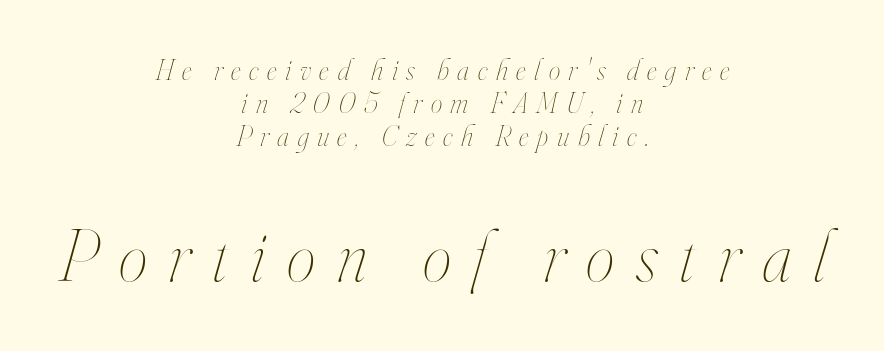
The image shows 73 px thin, condensed type, italic (leaning right); set centered, tight line spacing (1.14x), unusually wide letter spacing (+0.3 em), not underlined; the second (bottom) block is 2.52x larger; high stroke contrast and a small x-height.
